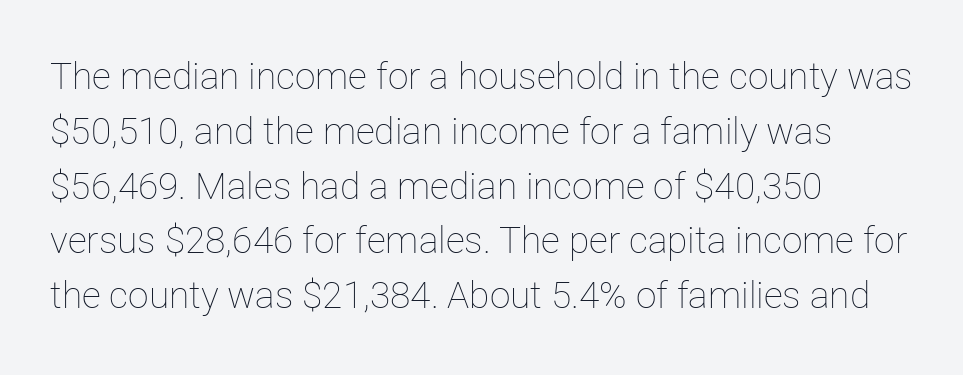
Q: Is the text bold? A: No.
Q: Is the text italic (slanted)? A: No, it is upright.
Q: Is the text underlined? A: No.
Q: How is the paragraph aligned? A: Left-aligned.
Q: Is the spacing between letters normal or unusually wide? A: Normal.
Q: Is the spacing between lines tight, normal or loose? A: Normal.
Q: Width (condensed, normal, or wide)? A: Normal.
Q: Stroke contrast? A: Low.
Q: x-height? A: Medium.
Q: Monospaced? A: No.
